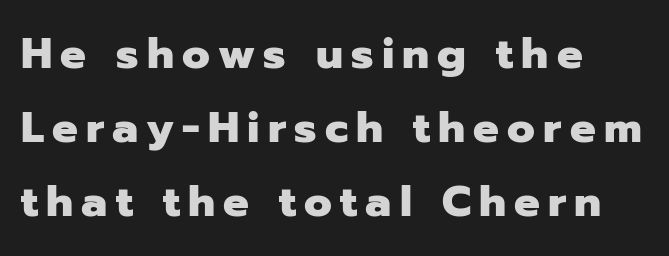
Clear beneath every line of the passage. Style check: upright. The face used here has the dense, thick strokes of a bold. The font family rendered here belongs to the sans-serif group. The passage shown is typed in a proportional face where columns would drift.
